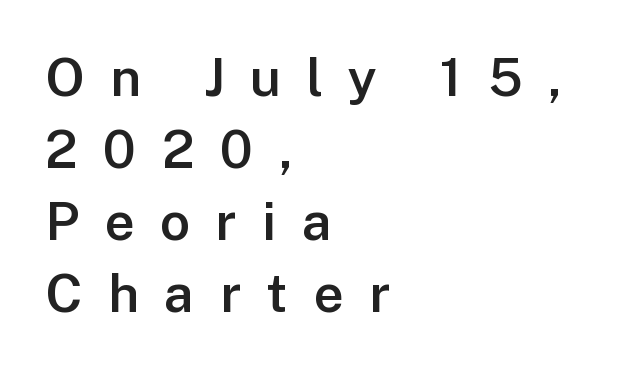
{"serif": "no", "italic": "no", "bold": "semi", "weight": "semibold", "width": "normal", "stroke_contrast": "low", "x_height": "medium", "monospaced": "no", "underline": "no", "align": "left", "line_spacing": "normal", "line_spacing_ratio": 1.36, "letter_spacing": "wide", "letter_spacing_em": 0.48, "glyph_px": 53}
